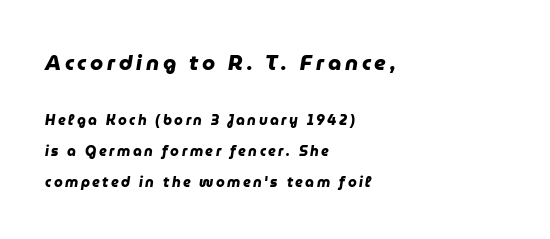
Heavy, bold letterforms. A bare baseline throughout the passage. A student would call this left alignment; a typographer would say flush left, rag right. These two chunks differ in scale, with the top chunk taking the larger measure. Successive baselines arrive slowly, with a big drop between each.
